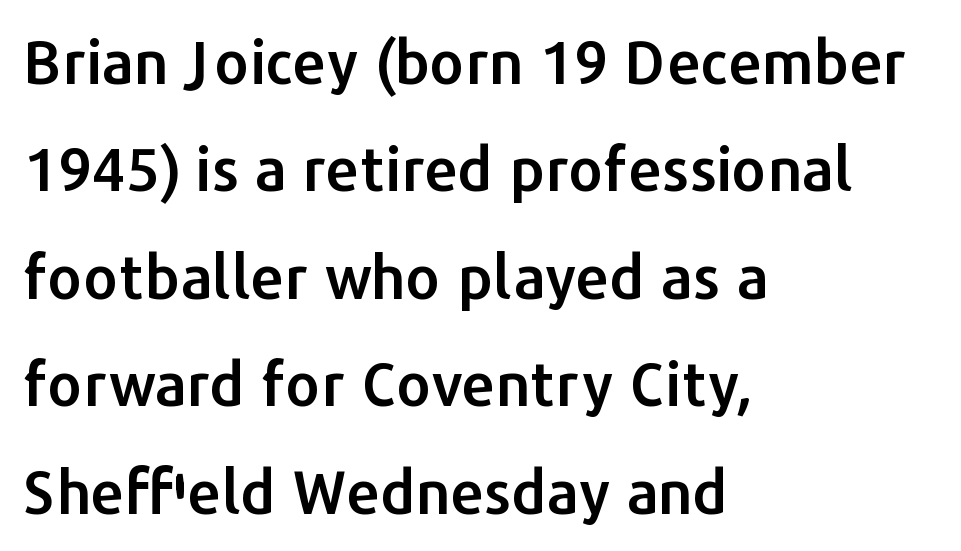
The image shows 60 px sans-serif type, upright; set left-aligned, line spacing 1.79x, normal letter spacing, not underlined; low stroke contrast and a medium x-height.
